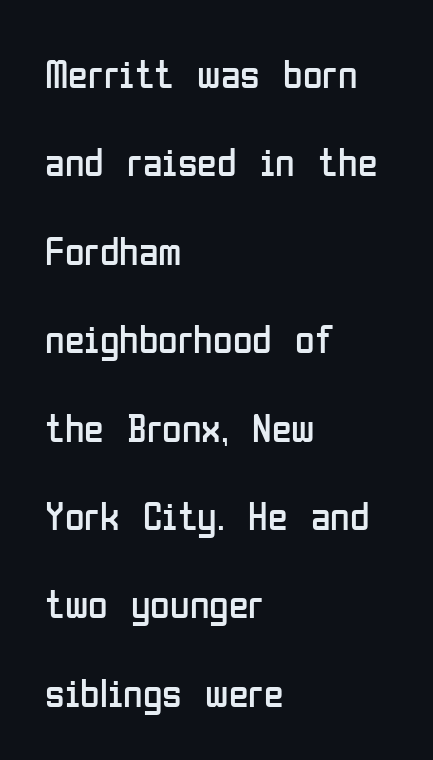
Q: Is the text bold? A: No.
Q: Is the text italic (slanted)? A: No, it is upright.
Q: Is the typeface a serif or a sans-serif typeface? A: Sans-serif.
Q: Is the text underlined? A: No.
Q: How is the paragraph aligned? A: Left-aligned.
Q: Is the spacing between letters normal or unusually wide? A: Normal.
Q: Is the spacing between lines tight, normal or loose? A: Loose.
Q: Width (condensed, normal, or wide)? A: Condensed.
Q: Stroke contrast? A: Low.
Q: x-height? A: Medium.
Q: Monospaced? A: No.
